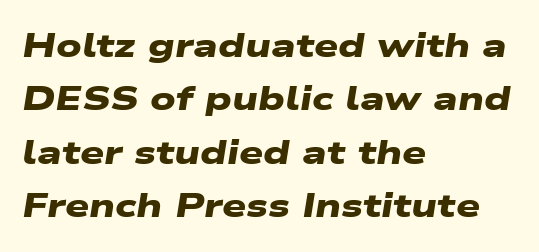
{"serif": "no", "bold": "yes", "weight": "heavy", "width": "wide", "stroke_contrast": "low", "x_height": "medium", "monospaced": "no", "underline": "no", "align": "left", "line_spacing": "normal", "line_spacing_ratio": 1.57, "letter_spacing": "normal", "letter_spacing_em": 0.0, "glyph_px": 34}
